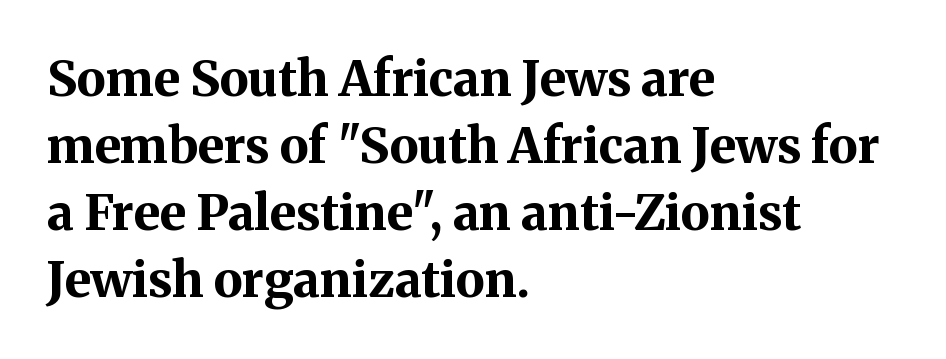
Here the glyphs are tracked normally, forming tight word shapes. Observe the serifs anchoring each vertical stroke in this sample. The lettering stays uniformly vertical, giving the passage a roman look. How heavy is the stroke? Heavy — this is a bold. Each new line begins a customary step beneath the previous one.
